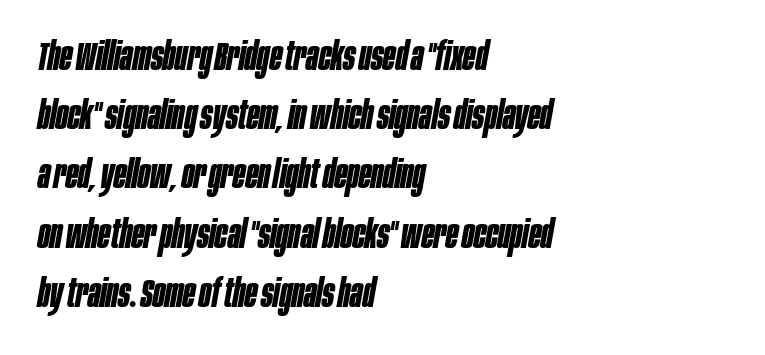
Q: Is the text bold? A: Yes.
Q: Is the text italic (slanted)? A: Yes, it leans right by about 10 degrees.
Q: Is the text underlined? A: No.
Q: How is the paragraph aligned? A: Left-aligned.
Q: Is the spacing between letters normal or unusually wide? A: Normal.
Q: Is the spacing between lines tight, normal or loose? A: Normal.
Q: Width (condensed, normal, or wide)? A: Condensed.
Q: Stroke contrast? A: Low.
Q: x-height? A: Large.
Q: Monospaced? A: No.
